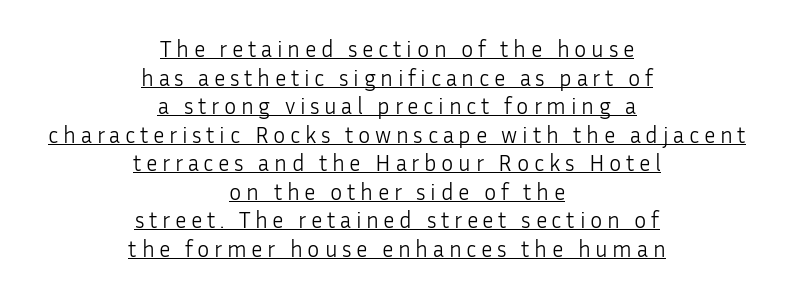
Q: Is the text bold? A: No.
Q: Is the text italic (slanted)? A: No, it is upright.
Q: Is the text underlined? A: Yes.
Q: How is the paragraph aligned? A: Centered.
Q: Is the spacing between letters normal or unusually wide? A: Unusually wide.
